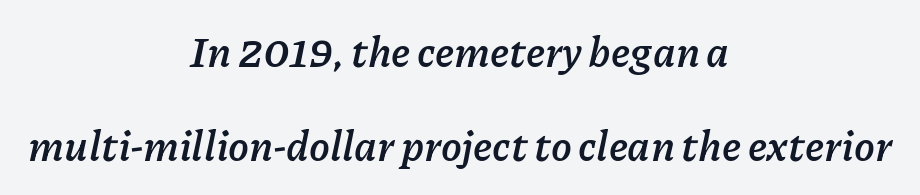
Q: Is the text bold? A: Yes.
Q: Is the text italic (slanted)? A: Yes, it leans right by about 11 degrees.
Q: Is the text underlined? A: No.
Q: How is the paragraph aligned? A: Centered.
Q: Is the spacing between letters normal or unusually wide? A: Normal.
Q: Is the spacing between lines tight, normal or loose? A: Loose.
Q: Width (condensed, normal, or wide)? A: Normal.
Q: Stroke contrast? A: Low.
Q: x-height? A: Medium.
Q: Monospaced? A: No.
